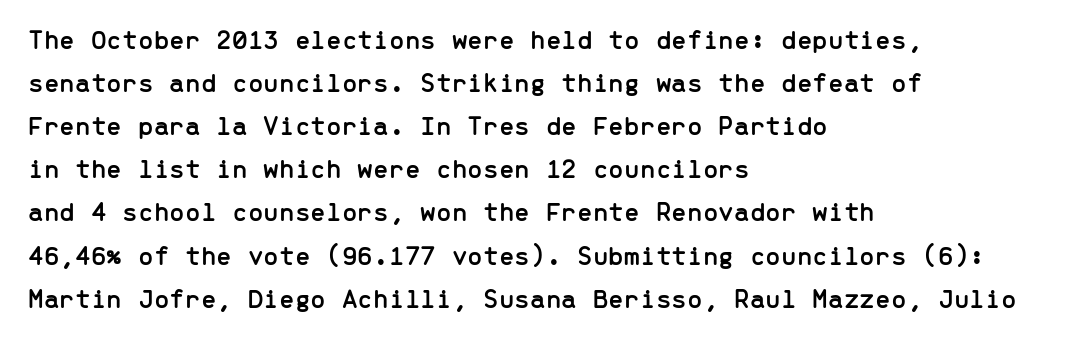
{"serif": "no", "italic": "no", "width": "normal", "stroke_contrast": "low", "x_height": "medium", "monospaced": "yes", "underline": "no", "align": "left", "line_spacing": "normal", "line_spacing_ratio": 1.54, "letter_spacing": "normal", "letter_spacing_em": 0.0, "glyph_px": 28}
